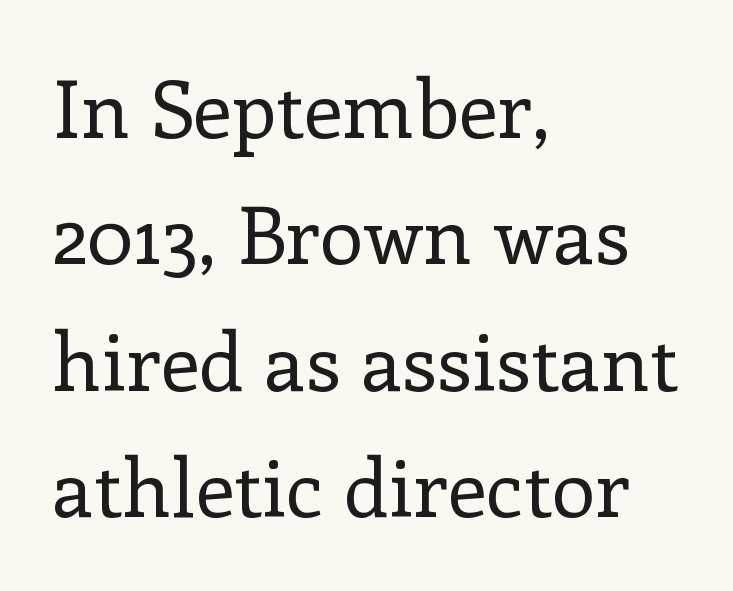
{"serif": "yes", "italic": "no", "bold": "no", "weight": "regular", "width": "normal", "stroke_contrast": "low", "x_height": "medium", "monospaced": "no", "underline": "no", "align": "left", "line_spacing": "normal", "line_spacing_ratio": 1.6, "letter_spacing": "normal", "letter_spacing_em": 0.0, "glyph_px": 79}
